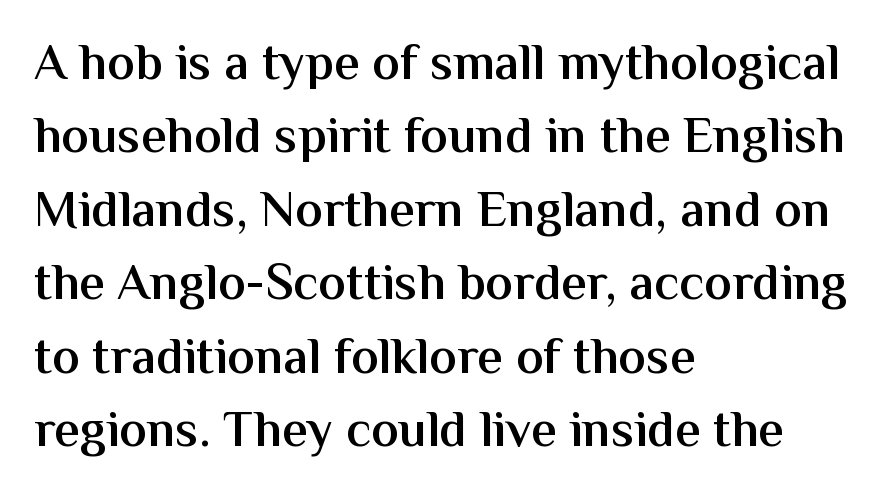
The compositor pushed each line to the left boundary. Characters follow at the spacing the type designer built in. The passage shown is typed in a proportional face where columns would drift. Posture: straight, roman, zero tilt. The space beneath each line is pristine and unruled.
